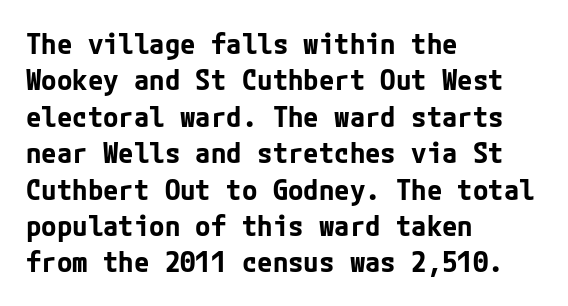
Does the weight exceed regular? Yes, all the way to bold. Line spacing here is normal. Quick note: not italic, upright. The letterforms sit shoulder to shoulder at normal distance. Teacher's note: observe the even left margin — that is flush-left alignment.
